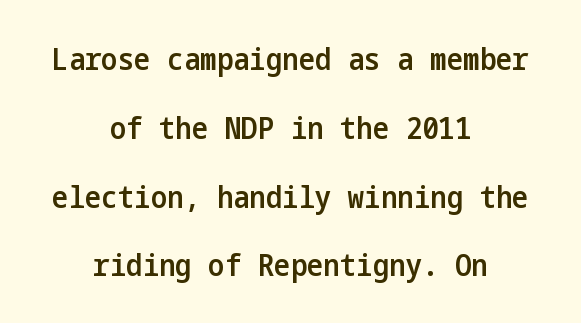
Q: Is the text bold? A: Semi-bold.
Q: Is the text italic (slanted)? A: No, it is upright.
Q: Is the typeface a serif or a sans-serif typeface? A: Sans-serif.
Q: Is the text underlined? A: No.
Q: How is the paragraph aligned? A: Centered.
Q: Is the spacing between letters normal or unusually wide? A: Normal.
Q: Is the spacing between lines tight, normal or loose? A: Loose.
Q: Width (condensed, normal, or wide)? A: Condensed.
Q: Stroke contrast? A: Low.
Q: x-height? A: Medium.
